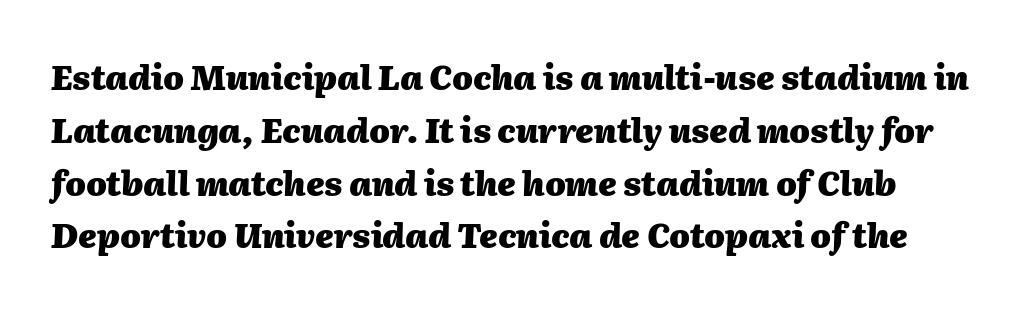
The image shows 33 px heavy type, italic (leaning right); set normal line spacing (1.6x), normal letter spacing, not underlined; medium stroke contrast and a medium x-height.
